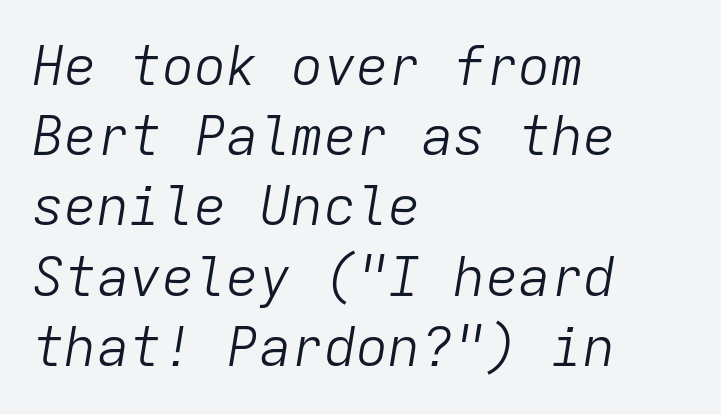
The image shows 54 px light type, italic (leaning right), monospaced; set left-aligned, normal line spacing (1.3x), normal letter spacing, not underlined; low stroke contrast and a medium x-height.
